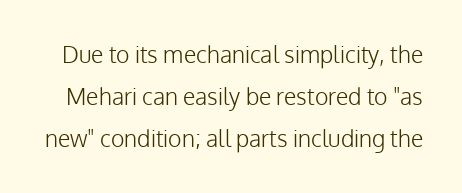
{"italic": "no", "bold": "no", "underline": "no", "line_spacing_ratio": 1.83, "letter_spacing": "normal", "letter_spacing_em": 0.0, "glyph_px": 23}
